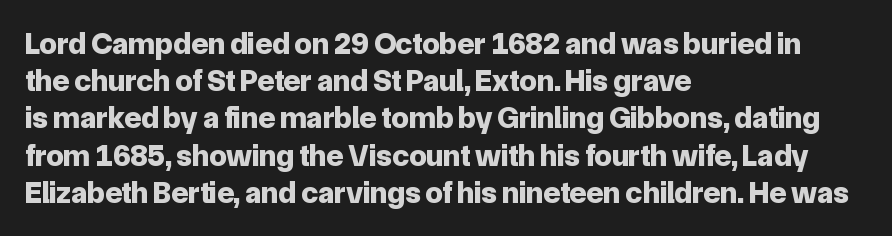
This sample has the flowing, uneven cadence of proportional lettering. Summary of weight: heavy, a full bold. The passage shown is typeset with a sans-serif family. The glyphs are unaccompanied by any horizontal stroke below them.
